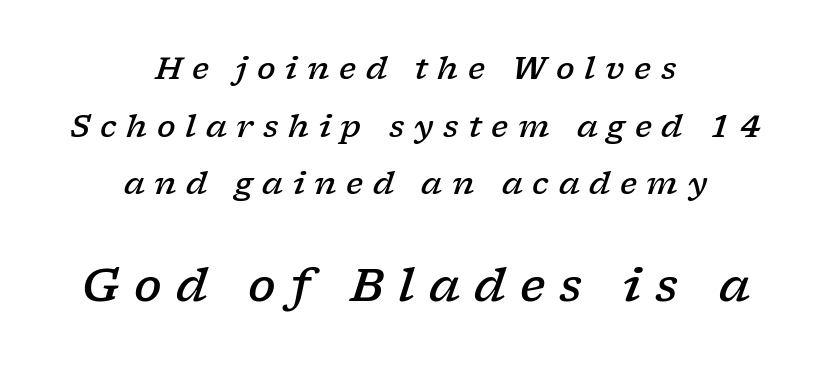
The image shows 46 px semibold, wide serif type, italic (leaning right); set centered, line spacing 1.86x, unusually wide letter spacing (+0.31 em), not underlined; the second (bottom) block is 1.48x larger; low stroke contrast and a medium x-height.
